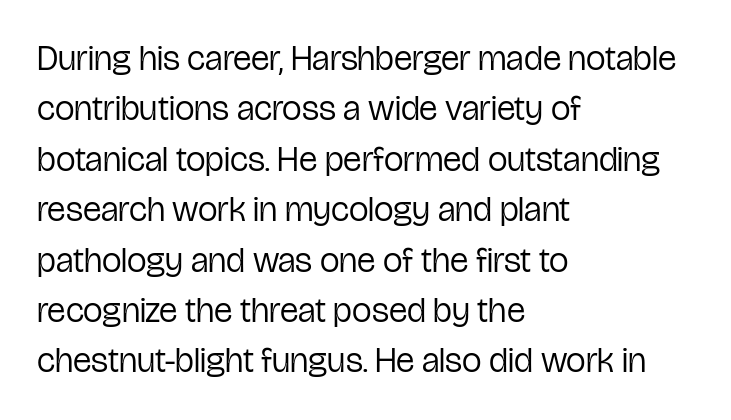
The image shows 35 px regular-weight, condensed sans-serif type, upright; set left-aligned, normal line spacing (1.44x), normal letter spacing, not underlined; low stroke contrast and a medium x-height.
